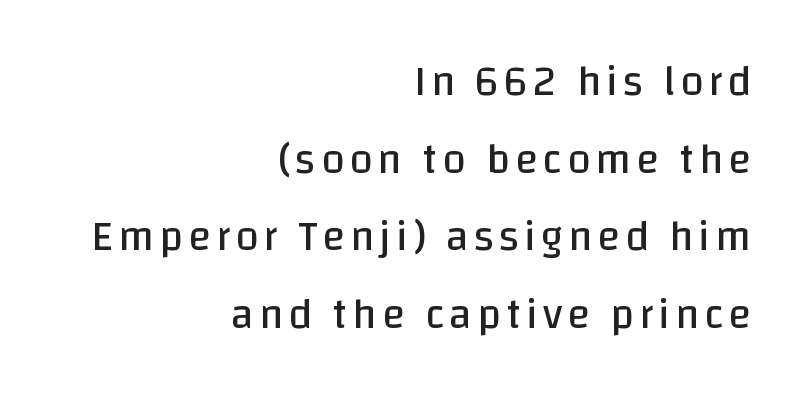
{"serif": "no", "italic": "no", "bold": "no", "weight": "regular", "width": "normal", "stroke_contrast": "low", "x_height": "large", "monospaced": "no", "underline": "no", "align": "right", "line_spacing_ratio": 1.85, "glyph_px": 42}
